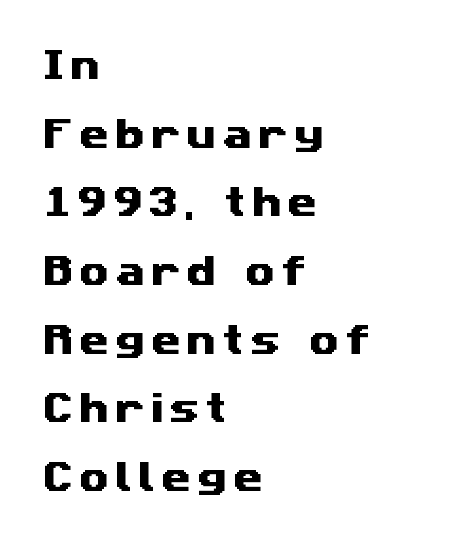
{"serif": "no", "width": "wide", "stroke_contrast": "medium", "x_height": "medium", "monospaced": "no", "underline": "no", "align": "left", "line_spacing": "loose", "line_spacing_ratio": 2.02, "glyph_px": 34}
